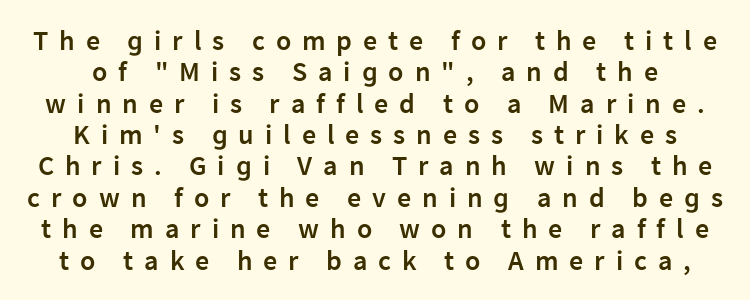
{"serif": "no", "italic": "no", "bold": "semi", "weight": "semibold", "width": "normal", "stroke_contrast": "low", "x_height": "medium", "monospaced": "no", "underline": "no", "line_spacing": "tight", "line_spacing_ratio": 1.12, "letter_spacing": "wide", "letter_spacing_em": 0.39, "glyph_px": 28}
